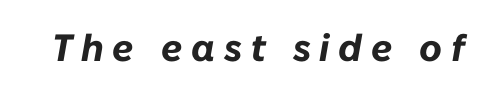
Each glyph is drawn with heavy, bold strokes. It's the slanting kind of type. Words appear elongated and porous because spacing is wide. These lines are rendered in a variable-pitch font. The gap between lines stays unmarked.
